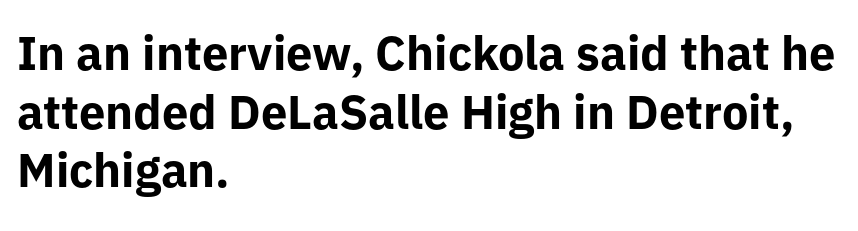
Q: Is the text bold? A: Yes.
Q: Is the text italic (slanted)? A: No, it is upright.
Q: Is the typeface a serif or a sans-serif typeface? A: Sans-serif.
Q: Is the text underlined? A: No.
Q: How is the paragraph aligned? A: Left-aligned.
Q: Is the spacing between letters normal or unusually wide? A: Normal.
Q: Is the spacing between lines tight, normal or loose? A: Normal.
Q: Width (condensed, normal, or wide)? A: Normal.
Q: Stroke contrast? A: Low.
Q: x-height? A: Medium.
Q: Monospaced? A: No.
